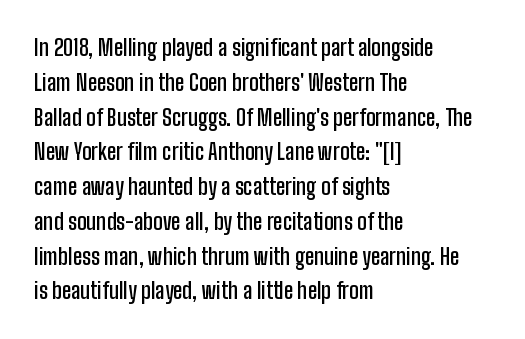
{"italic": "no", "bold": "semi", "underline": "no", "align": "left", "line_spacing": "normal", "line_spacing_ratio": 1.58, "letter_spacing": "normal", "letter_spacing_em": 0.0, "glyph_px": 22}
